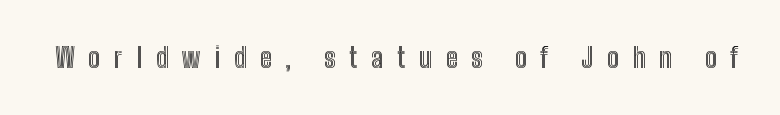
The image shows 27 px text type, upright; set unusually wide letter spacing (+0.5 em), not underlined.
